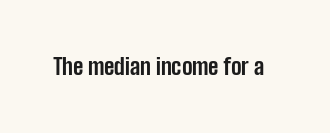
Short note: letters normally spaced. Words float on clear page, feet unadorned. The letters stand upright; this is a roman face. Heavy, bold letterforms.
